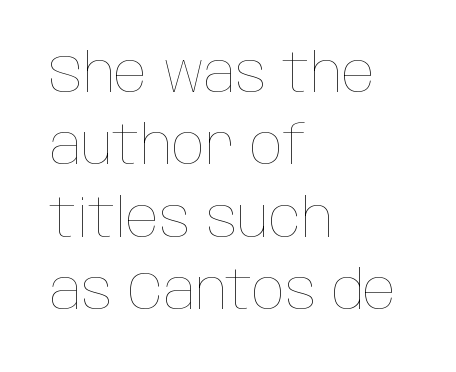
{"italic": "no", "bold": "no", "weight": "thin", "width": "condensed", "stroke_contrast": "low", "x_height": "large", "monospaced": "no", "underline": "no", "align": "left", "line_spacing": "normal", "line_spacing_ratio": 1.34, "letter_spacing": "normal", "letter_spacing_em": 0.0, "glyph_px": 54}
